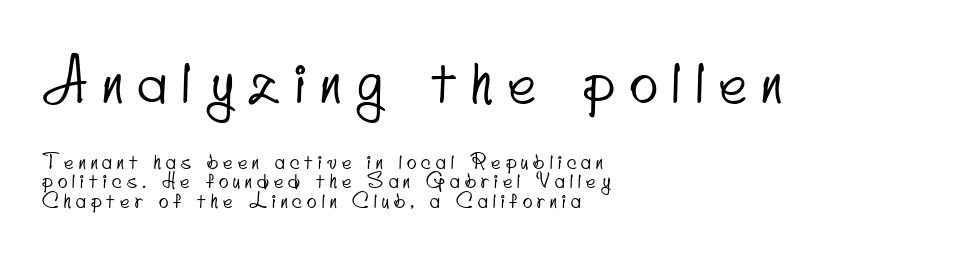
Q: Is the typeface a serif or a sans-serif typeface? A: Sans-serif.
Q: Is the text underlined? A: No.
Q: How is the paragraph aligned? A: Left-aligned.
Q: Is the spacing between letters normal or unusually wide? A: Unusually wide.
Q: Is the spacing between lines tight, normal or loose? A: Tight.
Q: Which block of text is set in a larger size, the first (top) or the second (bottom)? A: The first (top) one.
Q: Width (condensed, normal, or wide)? A: Condensed.
Q: Stroke contrast? A: Low.
Q: x-height? A: Small.
Q: Monospaced? A: No.
